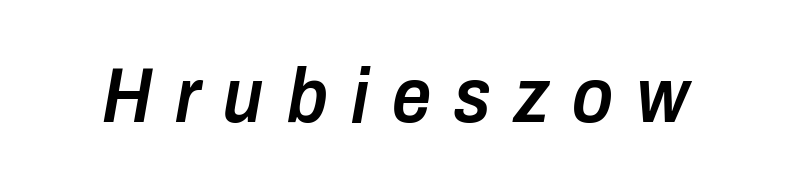
The image shows 77 px semibold, condensed type, italic (leaning right); set unusually wide letter spacing (+0.3 em), not underlined; low stroke contrast and a medium x-height.
